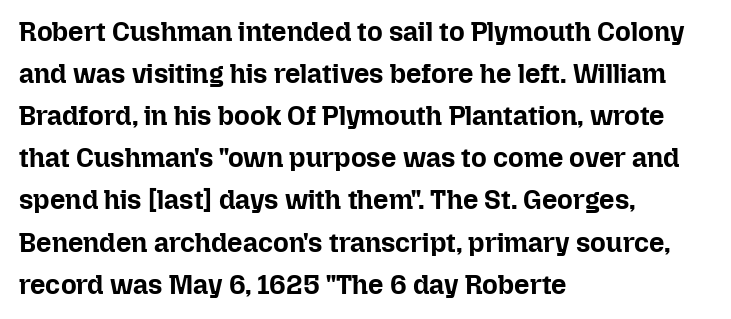
Q: Is the text bold? A: Yes.
Q: Is the text italic (slanted)? A: No, it is upright.
Q: Is the text underlined? A: No.
Q: How is the paragraph aligned? A: Left-aligned.
Q: Is the spacing between letters normal or unusually wide? A: Normal.
Q: Is the spacing between lines tight, normal or loose? A: Normal.
